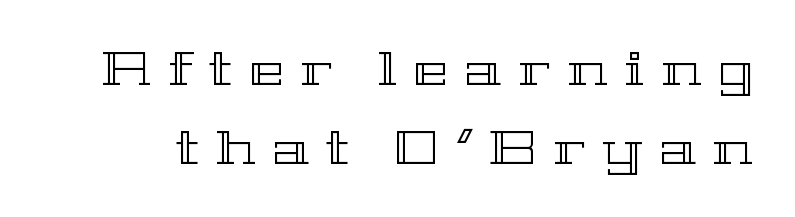
The image shows 46 px wide type, upright; set line spacing 1.71x, unusually wide letter spacing (+0.37 em), not underlined; a medium x-height.
